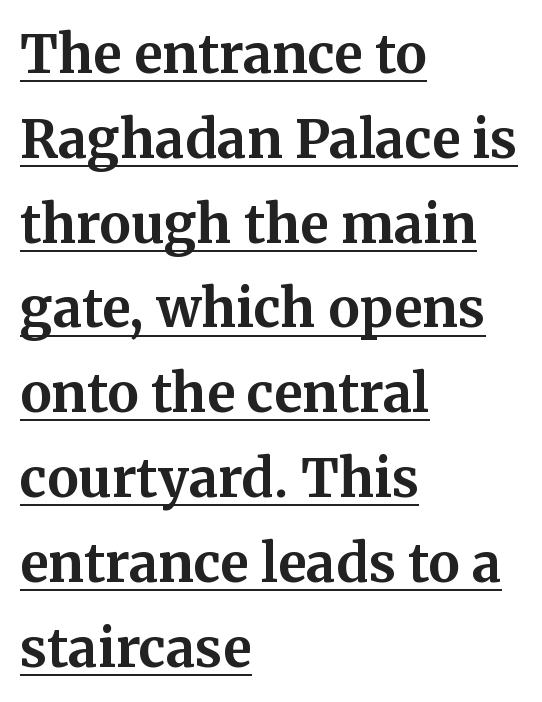
Q: Is the text bold? A: Yes.
Q: Is the text italic (slanted)? A: No, it is upright.
Q: Is the typeface a serif or a sans-serif typeface? A: Serif.
Q: Is the text underlined? A: Yes.
Q: How is the paragraph aligned? A: Left-aligned.
Q: Is the spacing between letters normal or unusually wide? A: Normal.
Q: Is the spacing between lines tight, normal or loose? A: Normal.
Q: Width (condensed, normal, or wide)? A: Normal.
Q: Stroke contrast? A: Medium.
Q: x-height? A: Medium.
Q: Monospaced? A: No.
